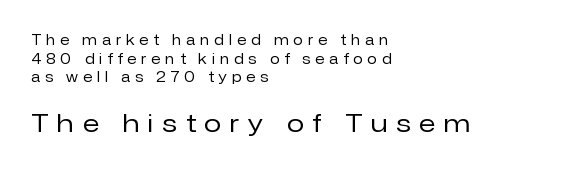
Visually, the bottom section dominates because its glyphs are scaled up. Substantial extra tracking has been applied to these lines. Horizontal bands of white between lines are of average thickness. The specimen reads as upright at a glance.
